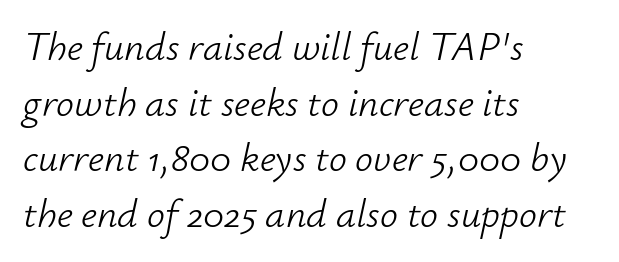
Q: Is the text bold? A: No.
Q: Is the text italic (slanted)? A: Yes, it leans right by about 12 degrees.
Q: Is the text underlined? A: No.
Q: How is the paragraph aligned? A: Left-aligned.
Q: Is the spacing between letters normal or unusually wide? A: Normal.
Q: Is the spacing between lines tight, normal or loose? A: Normal.
Q: Width (condensed, normal, or wide)? A: Normal.
Q: Stroke contrast? A: Low.
Q: x-height? A: Small.
Q: Monospaced? A: No.
